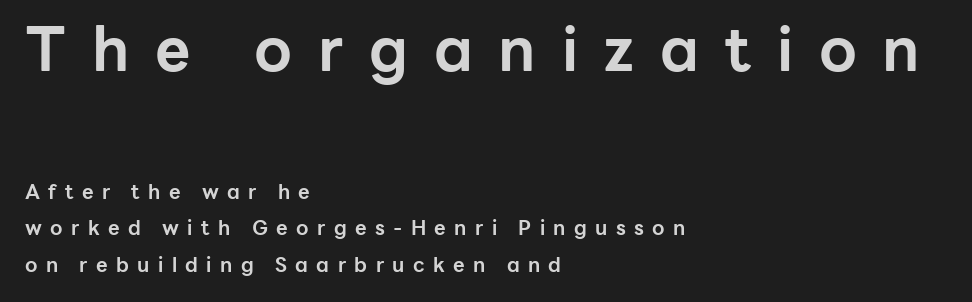
The image shows 61 px bold sans-serif type, upright; set left-aligned, line spacing 1.81x, unusually wide letter spacing (+0.42 em), not underlined; the first (top) block is 3.05x larger; low stroke contrast and a medium x-height.
